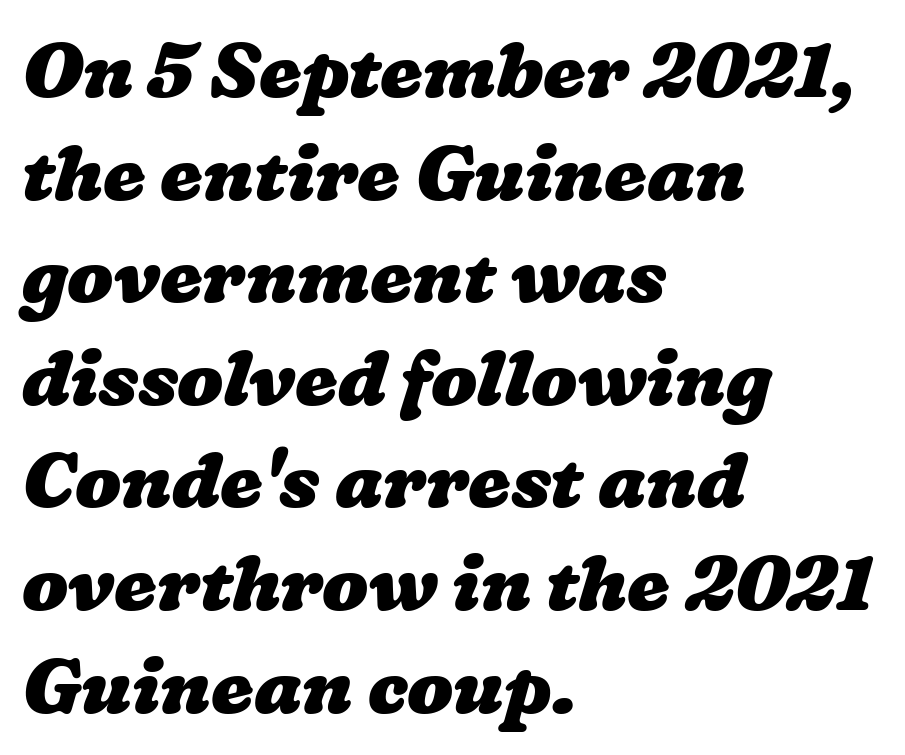
The image shows 76 px heavy, wide type; set left-aligned, normal line spacing (1.35x), normal letter spacing, not underlined; low stroke contrast and a medium x-height.
